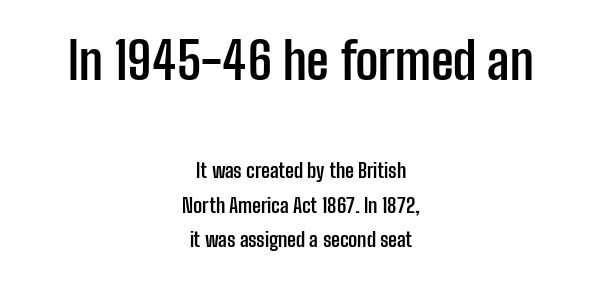
Q: Is the text bold? A: Yes.
Q: Is the text italic (slanted)? A: No, it is upright.
Q: Is the typeface a serif or a sans-serif typeface? A: Sans-serif.
Q: Is the text underlined? A: No.
Q: How is the paragraph aligned? A: Centered.
Q: Is the spacing between letters normal or unusually wide? A: Normal.
Q: Which block of text is set in a larger size, the first (top) or the second (bottom)? A: The first (top) one.
Q: Width (condensed, normal, or wide)? A: Condensed.
Q: Stroke contrast? A: Low.
Q: x-height? A: Medium.
Q: Monospaced? A: No.
